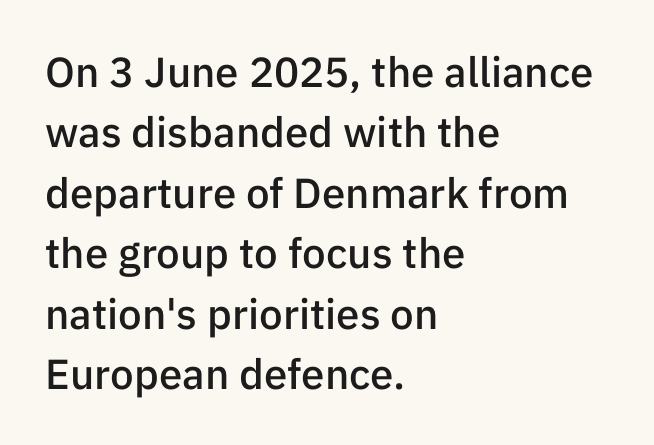
The image shows 42 px semibold sans-serif type, upright; set left-aligned, normal line spacing (1.44x), normal letter spacing, not underlined; low stroke contrast and a medium x-height.
